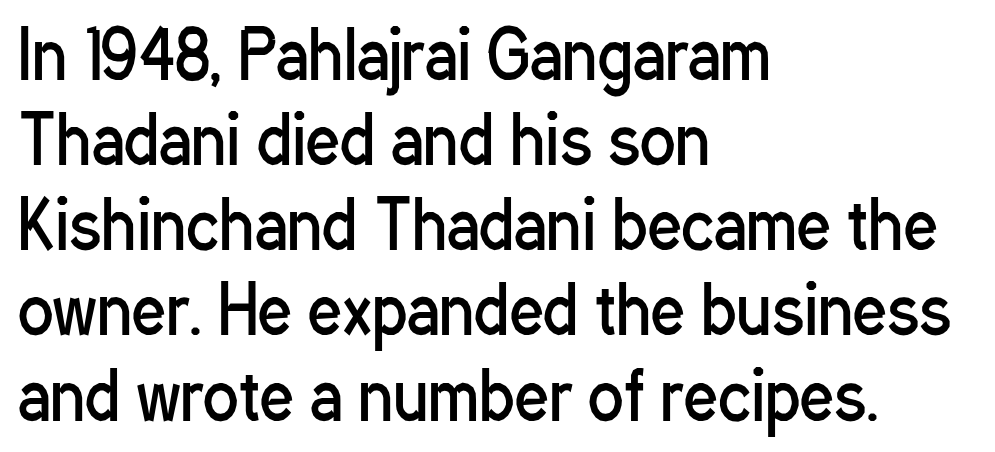
{"serif": "no", "italic": "no", "bold": "no", "weight": "regular", "width": "condensed", "stroke_contrast": "low", "x_height": "medium", "monospaced": "no", "underline": "no", "align": "left", "line_spacing": "normal", "line_spacing_ratio": 1.29, "letter_spacing": "normal", "letter_spacing_em": 0.0, "glyph_px": 66}
